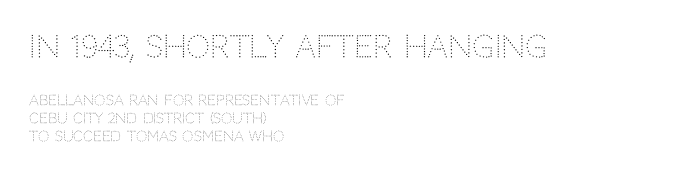
Caption: upper text group enlarged, lower text group reduced. Nothing unusual about the tracking: characters are spaced as the font intends. The compositor pushed each line to the left boundary. Vertical spacing — default. The designer went with a sans here, leaving each stem footless.
